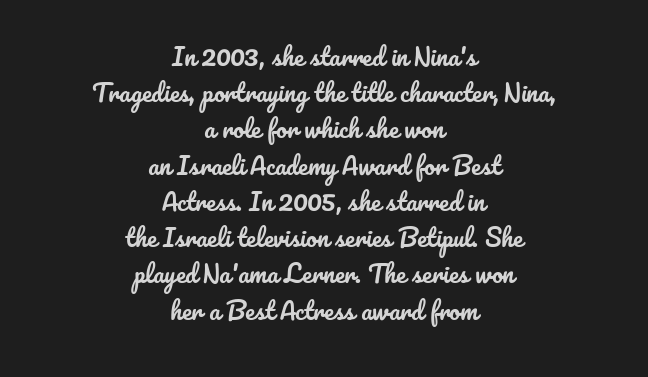
The gap between lines stays unmarked. The rendering positions every line midway between the sides. How would I describe the line gaps? Plain and ordinary. What stands out about the letter spacing? Nothing — it is the standard amount.
